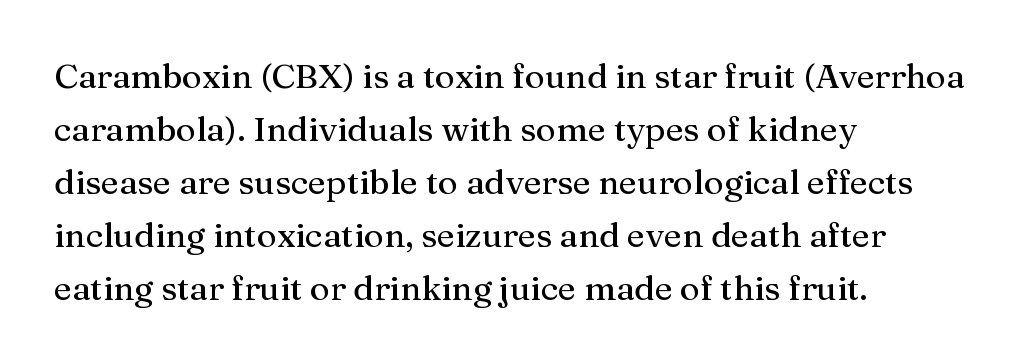
Q: Is the text italic (slanted)? A: No, it is upright.
Q: Is the typeface a serif or a sans-serif typeface? A: Serif.
Q: Is the text underlined? A: No.
Q: How is the paragraph aligned? A: Left-aligned.
Q: Is the spacing between letters normal or unusually wide? A: Normal.
Q: Is the spacing between lines tight, normal or loose? A: Normal.
Q: Width (condensed, normal, or wide)? A: Normal.
Q: Stroke contrast? A: Medium.
Q: x-height? A: Medium.
Q: Monospaced? A: No.
